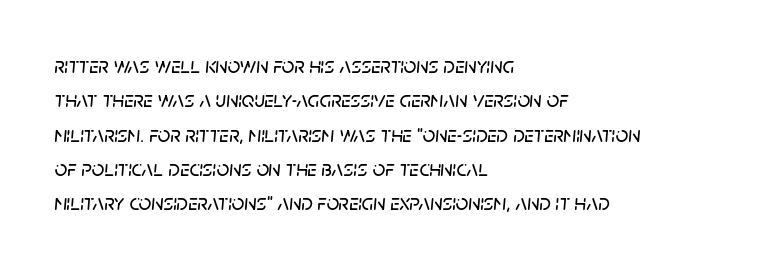
The image shows 22 px text type, italic (leaning right); set left-aligned, normal line spacing (1.56x), normal letter spacing, not underlined.
